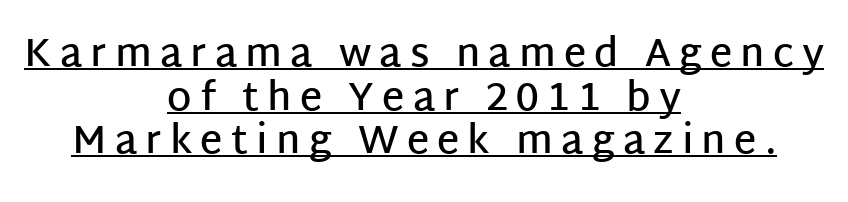
{"serif": "no", "italic": "no", "bold": "semi", "weight": "semibold", "width": "normal", "stroke_contrast": "low", "x_height": "large", "monospaced": "no", "underline": "yes", "align": "center", "line_spacing": "tight", "line_spacing_ratio": 1.12, "letter_spacing": "wide", "letter_spacing_em": 0.21, "glyph_px": 39}
